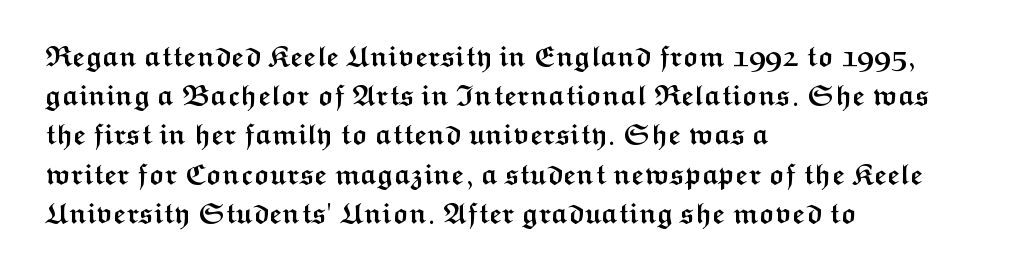
{"serif": "no", "italic": "no", "bold": "yes", "weight": "semibold", "width": "wide", "stroke_contrast": "medium", "x_height": "medium", "monospaced": "no", "underline": "no", "align": "left", "line_spacing": "normal", "line_spacing_ratio": 1.4, "letter_spacing": "normal", "letter_spacing_em": 0.0, "glyph_px": 28}
